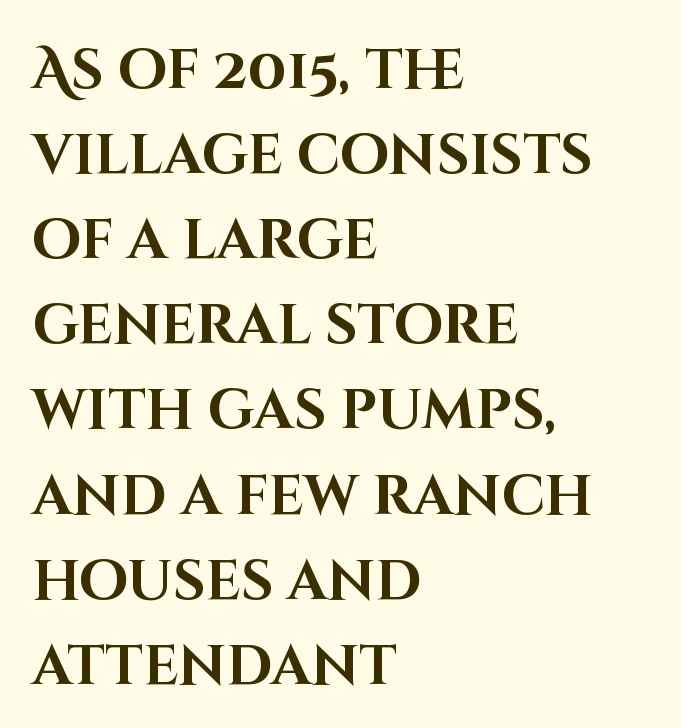
The image shows 56 px bold sans-serif type, upright; set left-aligned, normal line spacing (1.52x), normal letter spacing, not underlined; high stroke contrast and a large x-height.
